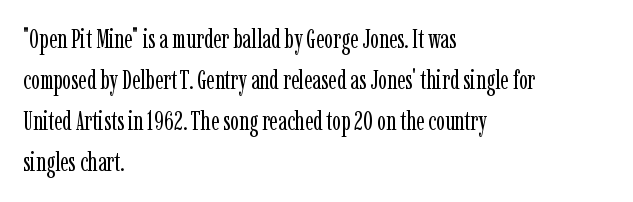
The words here are not underlined. Unbolded letterforms with no extra heft. Quick note: interline space is typical. These lines stack with their left ends in a neat column. Ordinary non-slanted type is in use. Here the glyphs are tracked normally, forming tight word shapes.
